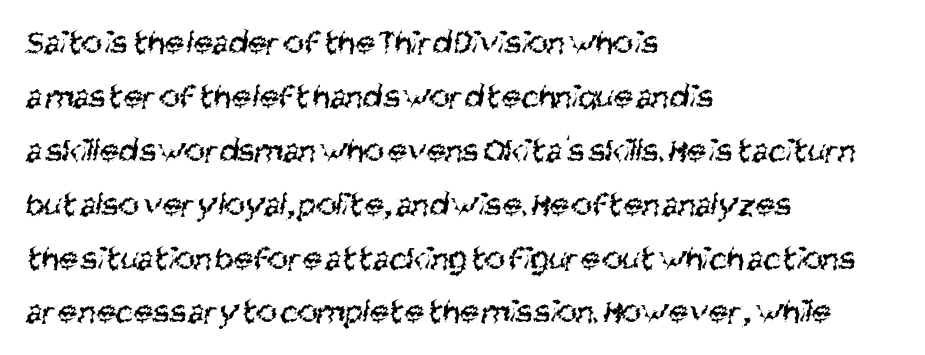
Q: Is the text bold? A: No.
Q: Is the typeface a serif or a sans-serif typeface? A: Sans-serif.
Q: Is the text underlined? A: No.
Q: How is the paragraph aligned? A: Left-aligned.
Q: Is the spacing between letters normal or unusually wide? A: Normal.
Q: Is the spacing between lines tight, normal or loose? A: Normal.
Q: Width (condensed, normal, or wide)? A: Condensed.
Q: Stroke contrast? A: Medium.
Q: x-height? A: Large.
Q: Monospaced? A: No.
